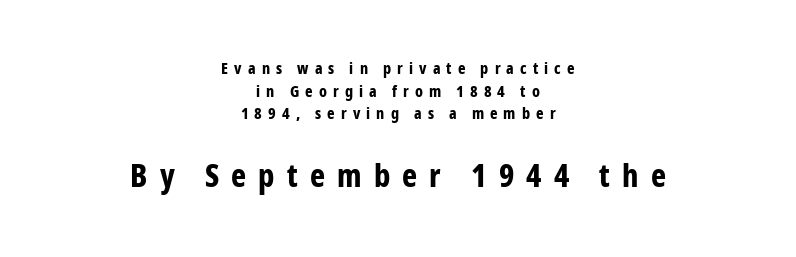
The image shows 32 px bold, condensed sans-serif type, upright; set centered, normal line spacing (1.42x), unusually wide letter spacing (+0.38 em), not underlined; the second (bottom) block is 2.0x larger; low stroke contrast and a medium x-height.
